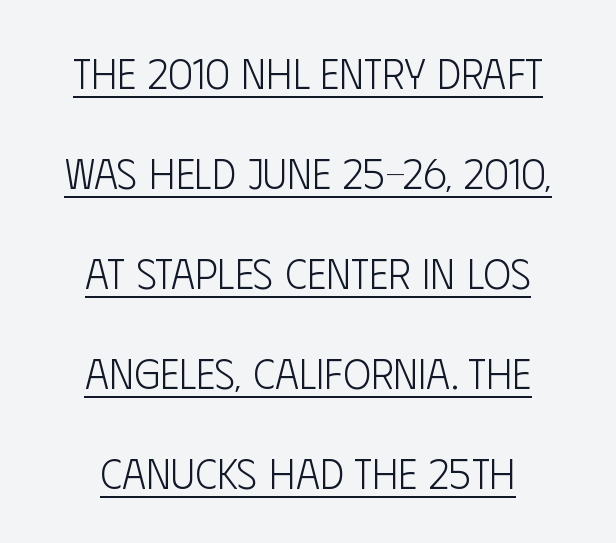
The paragraph shown floats in the horizontal middle. The characters display no serif detailing; their extremities are plain. It's the straight-up-and-down kind of type. Bold? No — there's no thickening of the strokes. The words here are underlined.
